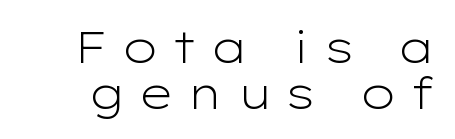
Proportional: the letters do not fall into vertical columns. The letters are spread apart with noticeably loose tracking. To sum up the face: it is a sans, with no serifs. Weight class: somewhere from thin through regular. Vertical strokes here are truly vertical. The vertical gap from one line to the next is small.
